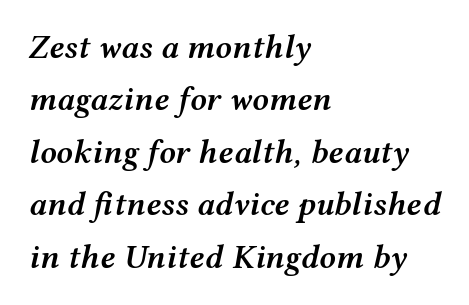
{"italic": "yes", "lean": "right", "slant_degrees": 12, "bold": "semi", "weight": "semibold", "width": "wide", "stroke_contrast": "medium", "x_height": "medium", "monospaced": "no", "underline": "no", "align": "left", "line_spacing": "normal", "line_spacing_ratio": 1.59, "letter_spacing": "normal", "letter_spacing_em": 0.0, "glyph_px": 33}
